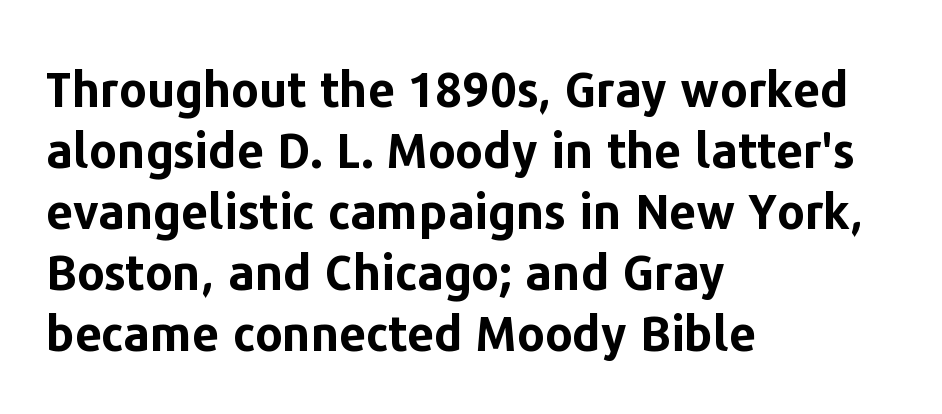
Q: Is the text bold? A: Yes.
Q: Is the text italic (slanted)? A: No, it is upright.
Q: Is the typeface a serif or a sans-serif typeface? A: Sans-serif.
Q: Is the text underlined? A: No.
Q: How is the paragraph aligned? A: Left-aligned.
Q: Is the spacing between letters normal or unusually wide? A: Normal.
Q: Is the spacing between lines tight, normal or loose? A: Normal.
Q: Width (condensed, normal, or wide)? A: Normal.
Q: Stroke contrast? A: Low.
Q: x-height? A: Medium.
Q: Monospaced? A: No.
